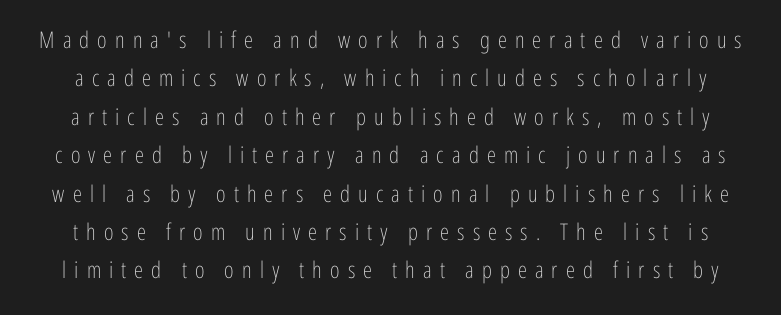
The image shows 23 px text type, upright; set normal line spacing (1.67x), unusually wide letter spacing (+0.35 em), not underlined.
